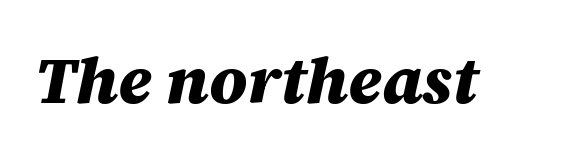
{"italic": "yes", "lean": "right", "slant_degrees": 12, "bold": "yes", "weight": "heavy", "width": "normal", "stroke_contrast": "medium", "x_height": "large", "monospaced": "no", "underline": "no", "letter_spacing": "normal", "letter_spacing_em": 0.0, "glyph_px": 65}
